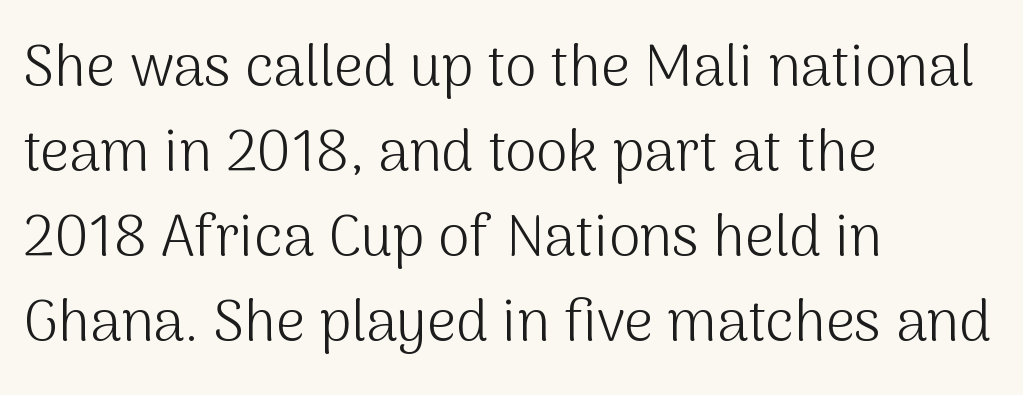
The letters sit at their default tracking, neither squeezed nor spread. Posture: vertical. Does the type have serifs? No, each stem ends abruptly. Is this a heavy cut? Hardly; it is regular or lighter. The setting favours the left margin, as ordinary paragraphs usually do. How would I describe the line gaps? Plain and ordinary.
